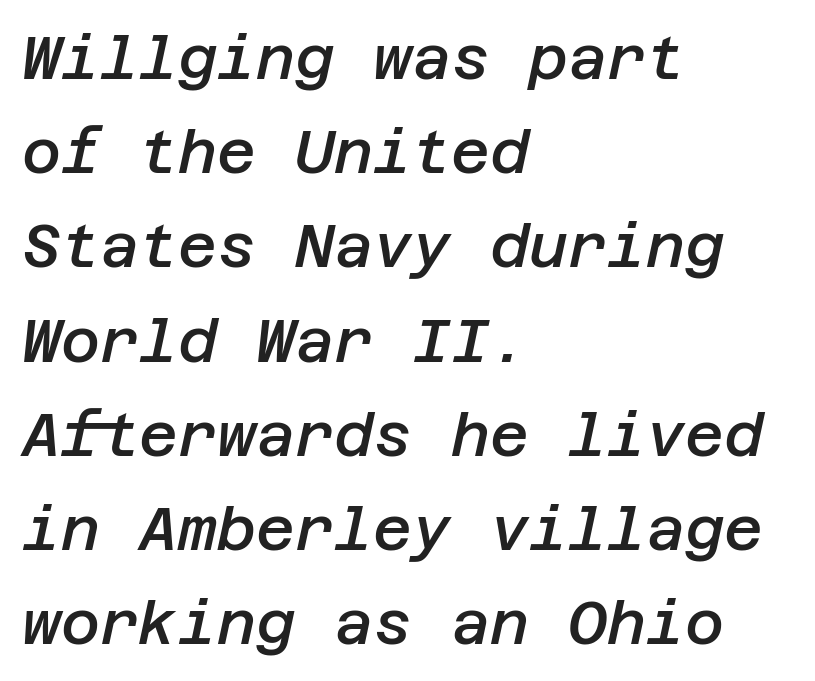
The lettering tilts uniformly, giving the passage an italic look. If you drew a ruler down the left edge, every line would touch it. The letters are semibold — heavier than regular but short of a full bold. Vertically, the passage feels balanced, rows spaced as you'd expect. Only glyphs here, with clear space below each row.
